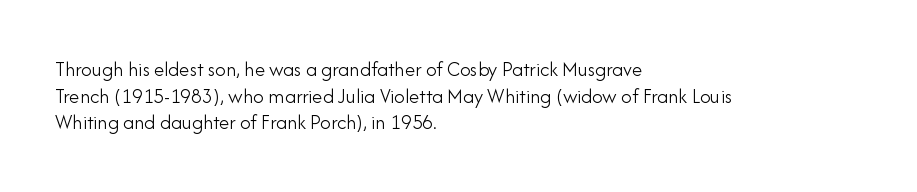
Q: Is the text bold? A: No.
Q: Is the text italic (slanted)? A: No, it is upright.
Q: Is the text underlined? A: No.
Q: How is the paragraph aligned? A: Left-aligned.
Q: Is the spacing between letters normal or unusually wide? A: Normal.
Q: Is the spacing between lines tight, normal or loose? A: Normal.
